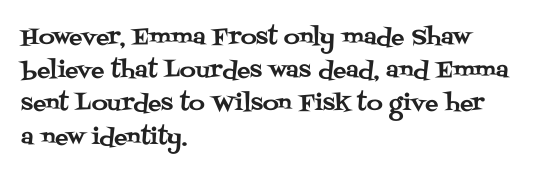
These lines keep a tight, regular rhythm from letter to letter. Vertical spacing — default. No word sits above an underline. The setting favours the left margin, as ordinary paragraphs usually do. The font's upright variant was chosen for this text.
